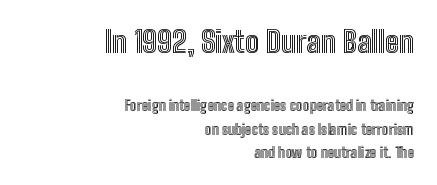
{"italic": "no", "width": "condensed", "x_height": "medium", "monospaced": "no", "underline": "no", "align": "right", "line_spacing": "normal", "line_spacing_ratio": 1.68, "letter_spacing": "normal", "letter_spacing_em": 0.0, "larger_block": "first", "size_ratio": 2.14, "glyph_px": 30}
